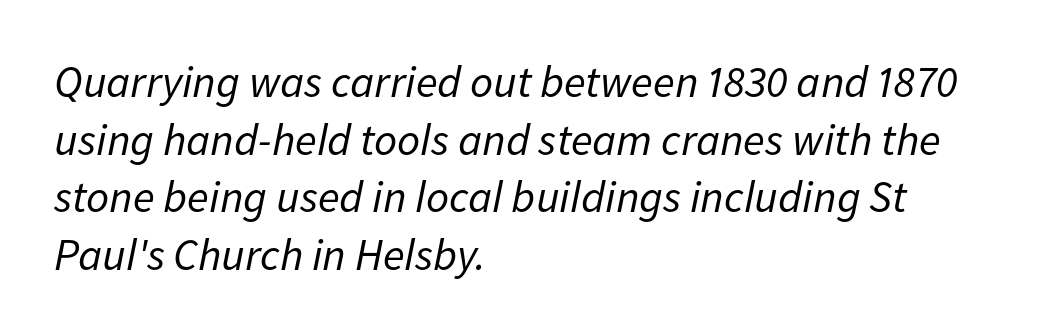
Q: Is the text bold? A: No.
Q: Is the text italic (slanted)? A: Yes, it leans right by about 11 degrees.
Q: Is the text underlined? A: No.
Q: How is the paragraph aligned? A: Left-aligned.
Q: Is the spacing between letters normal or unusually wide? A: Normal.
Q: Is the spacing between lines tight, normal or loose? A: Normal.
Q: Width (condensed, normal, or wide)? A: Normal.
Q: Stroke contrast? A: Low.
Q: x-height? A: Medium.
Q: Monospaced? A: No.
